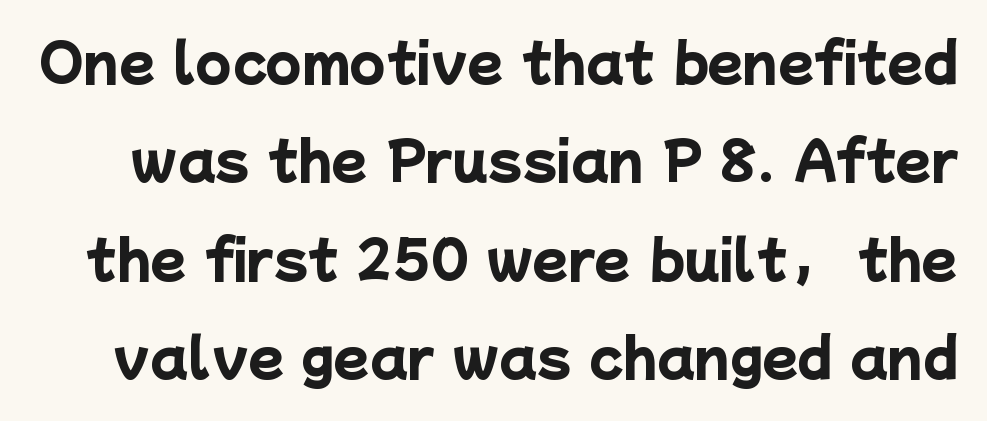
Q: Is the text bold? A: Yes.
Q: Is the typeface a serif or a sans-serif typeface? A: Sans-serif.
Q: Is the text underlined? A: No.
Q: Is the spacing between letters normal or unusually wide? A: Normal.
Q: Width (condensed, normal, or wide)? A: Normal.
Q: Stroke contrast? A: Low.
Q: x-height? A: Medium.
Q: Monospaced? A: No.
